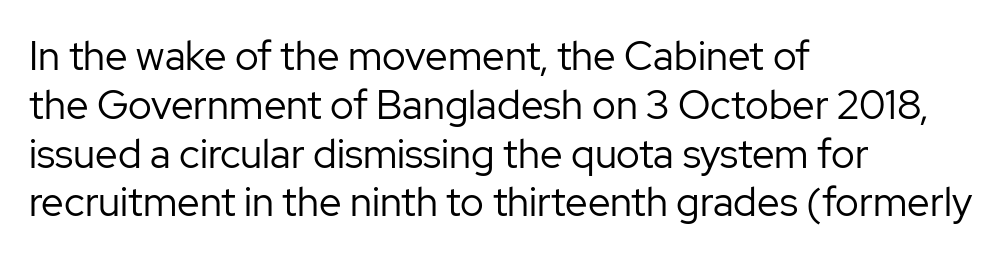
Q: Is the text bold? A: No.
Q: Is the text italic (slanted)? A: No, it is upright.
Q: Is the typeface a serif or a sans-serif typeface? A: Sans-serif.
Q: Is the text underlined? A: No.
Q: How is the paragraph aligned? A: Left-aligned.
Q: Is the spacing between letters normal or unusually wide? A: Normal.
Q: Width (condensed, normal, or wide)? A: Normal.
Q: Stroke contrast? A: Low.
Q: x-height? A: Medium.
Q: Monospaced? A: No.
